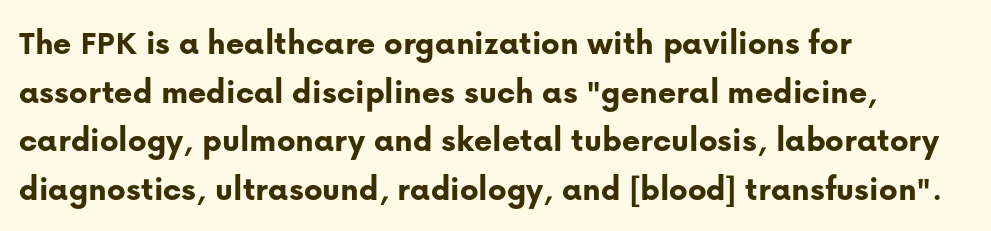
The image shows 35 px bold sans-serif type, upright; set left-aligned, normal line spacing (1.39x), normal letter spacing, not underlined; low stroke contrast and a medium x-height.
